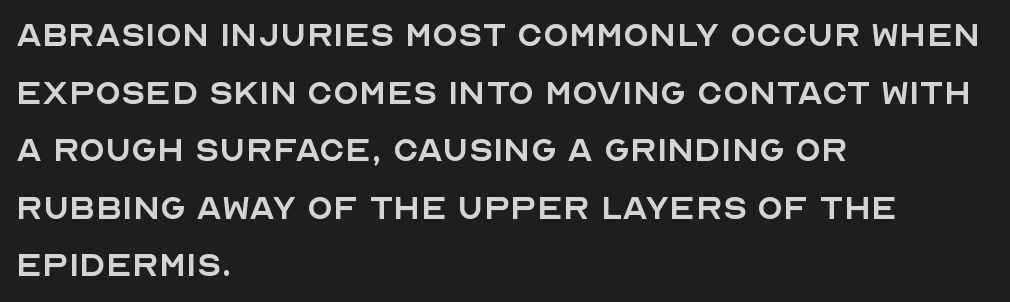
The image shows 42 px regular-weight sans-serif type, upright; set left-aligned, normal line spacing (1.37x), normal letter spacing, not underlined; a large x-height.
